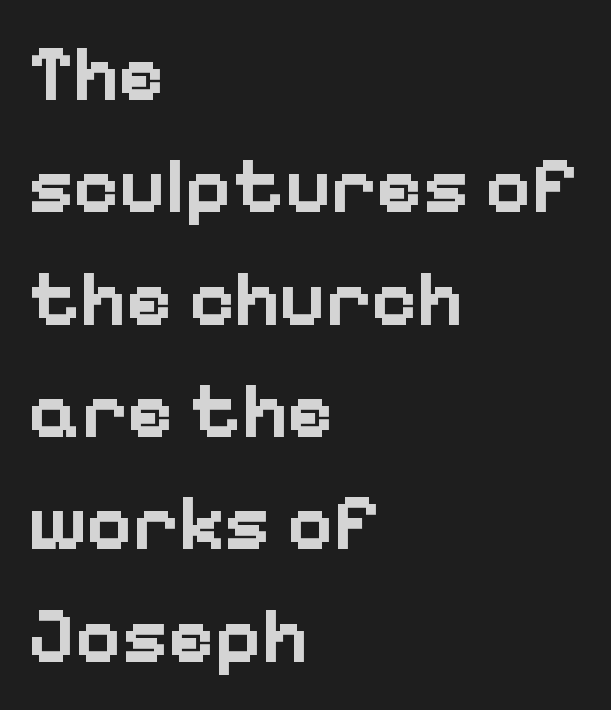
Serifs: no, the terminals of the letterforms are clean. Quick note: interline space is typical. Character widths vary here, with narrow letters taking less room than wide ones. This sample is left-justified, so line endings fall wherever the words run out. How heavy is the stroke? Heavy — this is a bold.
